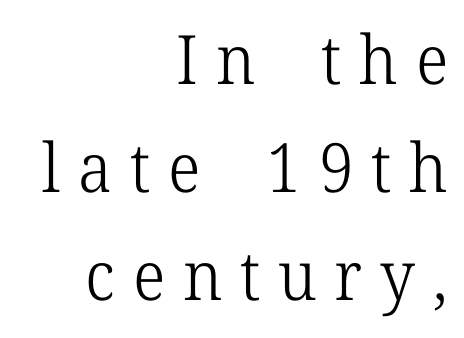
The image shows 68 px light serif type, upright; set right-aligned, normal line spacing (1.59x), unusually wide letter spacing (+0.26 em), not underlined; low stroke contrast and a medium x-height.
